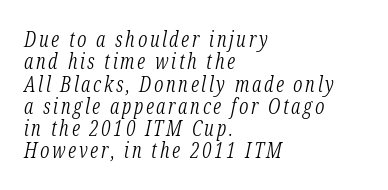
{"italic": "yes", "lean": "right", "slant_degrees": 12, "bold": "no", "underline": "no", "align": "left", "line_spacing": "tight", "line_spacing_ratio": 1.06, "glyph_px": 21}
